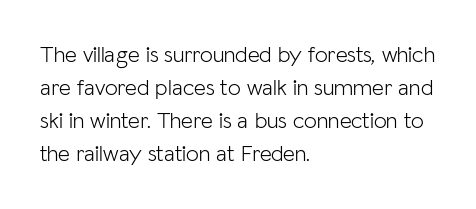
Q: Is the text bold? A: No.
Q: Is the text italic (slanted)? A: No, it is upright.
Q: Is the text underlined? A: No.
Q: How is the paragraph aligned? A: Left-aligned.
Q: Is the spacing between letters normal or unusually wide? A: Normal.
Q: Is the spacing between lines tight, normal or loose? A: Normal.
